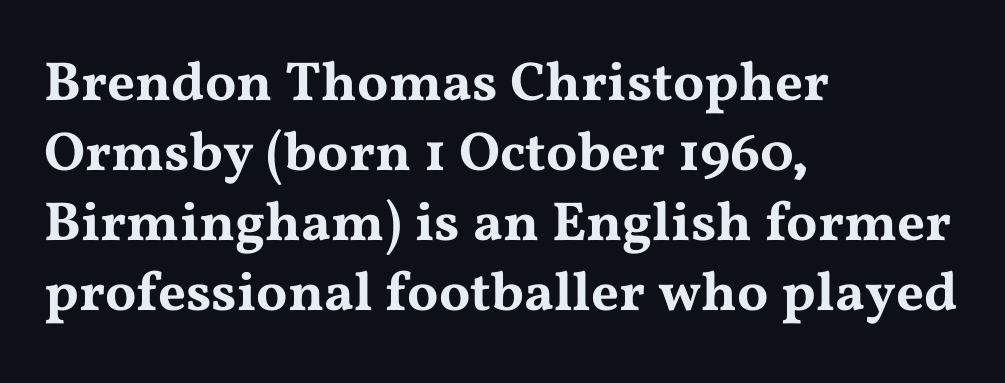
Q: Is the text italic (slanted)? A: No, it is upright.
Q: Is the typeface a serif or a sans-serif typeface? A: Serif.
Q: Is the text underlined? A: No.
Q: How is the paragraph aligned? A: Left-aligned.
Q: Is the spacing between letters normal or unusually wide? A: Normal.
Q: Is the spacing between lines tight, normal or loose? A: Normal.
Q: Width (condensed, normal, or wide)? A: Wide.
Q: Stroke contrast? A: Medium.
Q: x-height? A: Medium.
Q: Monospaced? A: No.
